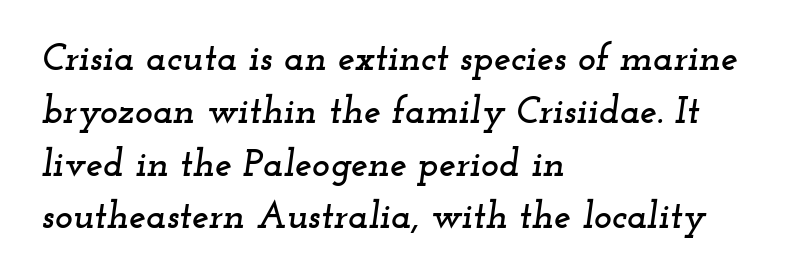
The image shows 38 px wide serif type, italic (leaning right); set left-aligned, normal line spacing (1.39x), normal letter spacing, not underlined; low stroke contrast and a small x-height.
